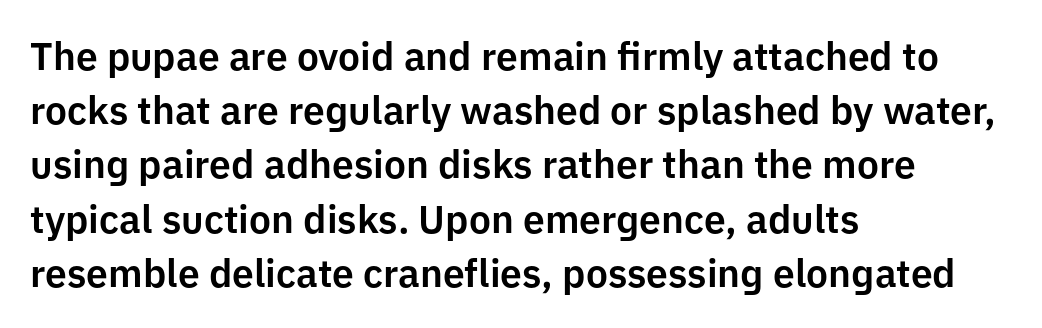
The image shows 39 px sans-serif type, upright; set left-aligned, normal line spacing (1.39x), normal letter spacing, not underlined; low stroke contrast and a medium x-height.
